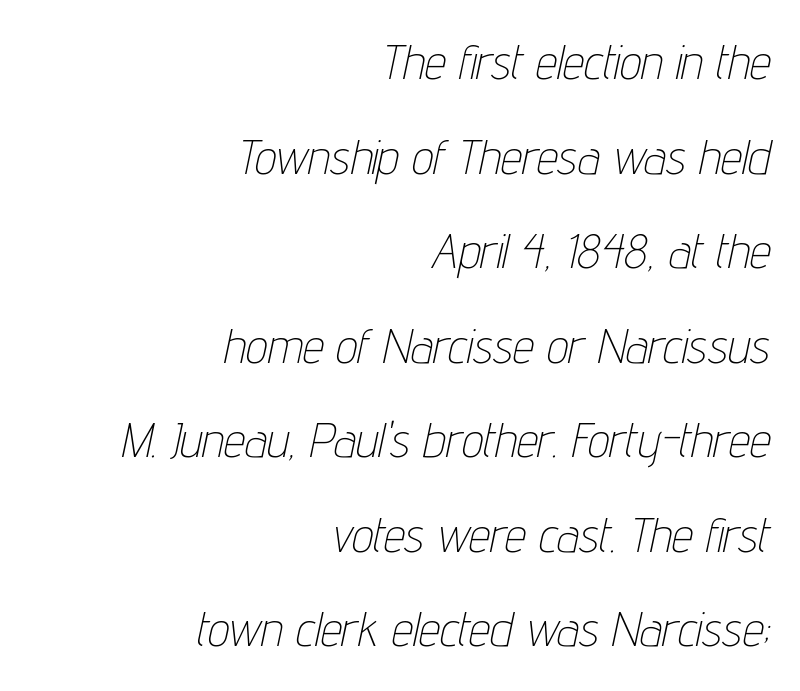
Q: Is the text bold? A: No.
Q: Is the text italic (slanted)? A: Yes, it leans right by about 12 degrees.
Q: Is the text underlined? A: No.
Q: How is the paragraph aligned? A: Right-aligned.
Q: Is the spacing between letters normal or unusually wide? A: Normal.
Q: Is the spacing between lines tight, normal or loose? A: Loose.
Q: Width (condensed, normal, or wide)? A: Condensed.
Q: Stroke contrast? A: Low.
Q: x-height? A: Medium.
Q: Monospaced? A: No.
